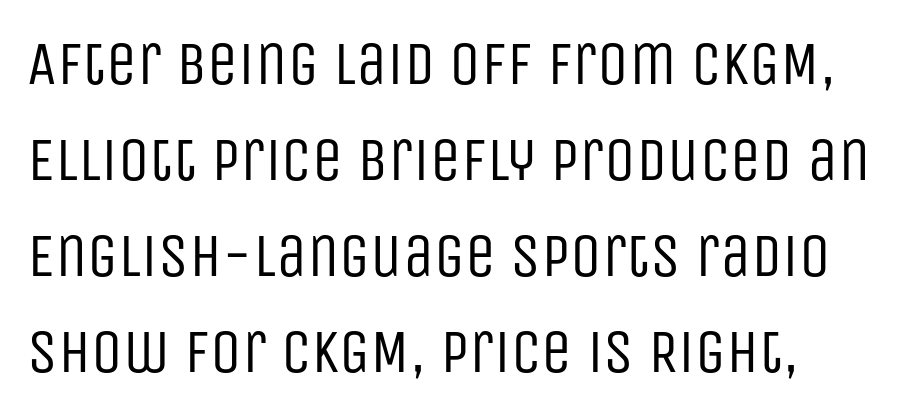
{"serif": "no", "italic": "no", "bold": "no", "weight": "regular", "width": "condensed", "stroke_contrast": "low", "x_height": "large", "monospaced": "no", "underline": "no", "align": "left", "line_spacing": "normal", "line_spacing_ratio": 1.55, "letter_spacing": "normal", "letter_spacing_em": 0.0, "glyph_px": 62}
